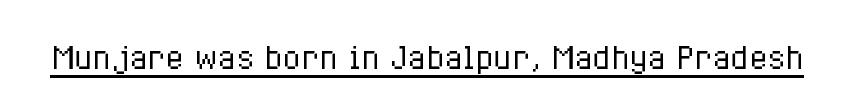
Q: Is the text bold? A: No.
Q: Is the text italic (slanted)? A: No, it is upright.
Q: Is the text underlined? A: Yes.
Q: Is the spacing between letters normal or unusually wide? A: Normal.
Q: Width (condensed, normal, or wide)? A: Condensed.
Q: Stroke contrast? A: Low.
Q: x-height? A: Medium.
Q: Monospaced? A: No.
